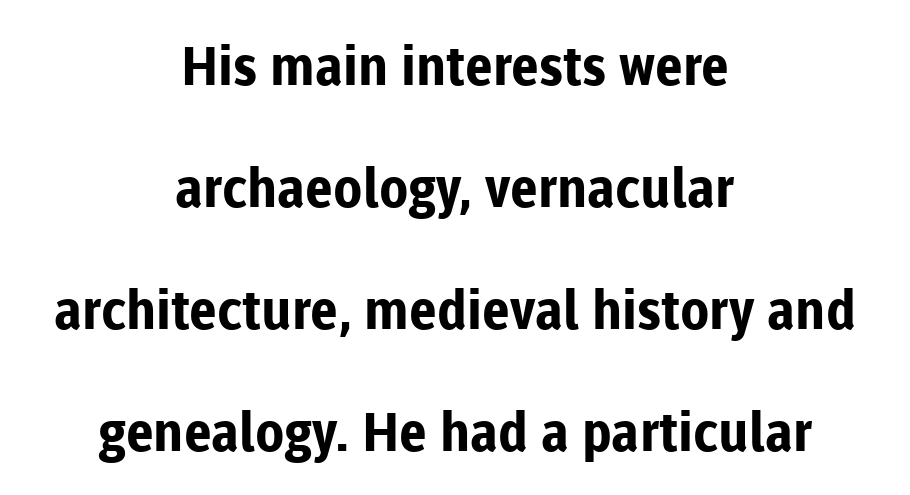
The image shows 54 px bold sans-serif type, upright; set centered, loose line spacing (2.26x), normal letter spacing, not underlined; low stroke contrast and a medium x-height.
